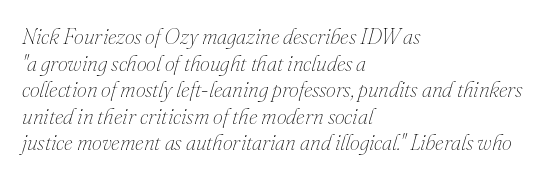
Emphasis-style slanted type is in use. In CSS terms this would be text-align: left. This rendering features lettering with no underline. Each word holds together tightly as a unit, with standard inter-letter gaps. Weight: regular or lighter.
